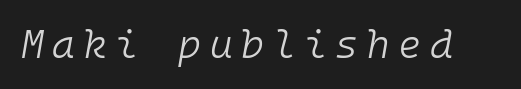
Q: Is the text bold? A: No.
Q: Is the text italic (slanted)? A: Yes, it leans right by about 10 degrees.
Q: Is the text underlined? A: No.
Q: Is the spacing between letters normal or unusually wide? A: Unusually wide.
Q: Width (condensed, normal, or wide)? A: Normal.
Q: Stroke contrast? A: Low.
Q: x-height? A: Medium.
Q: Monospaced? A: Yes.
